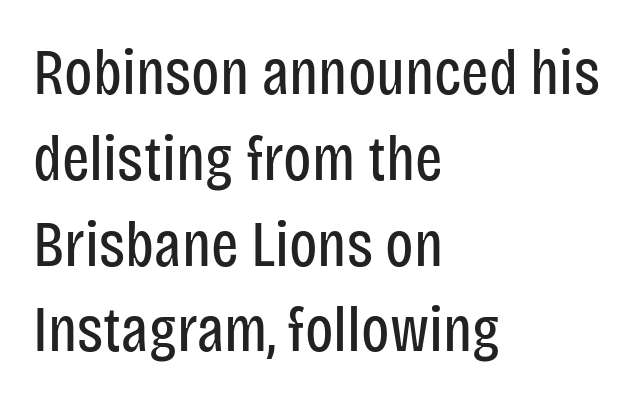
{"serif": "no", "italic": "no", "bold": "no", "weight": "regular", "width": "condensed", "stroke_contrast": "low", "x_height": "large", "monospaced": "no", "underline": "no", "align": "left", "line_spacing": "normal", "line_spacing_ratio": 1.32, "letter_spacing": "normal", "letter_spacing_em": 0.0, "glyph_px": 65}
